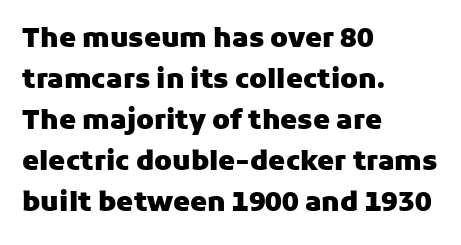
{"italic": "no", "bold": "yes", "underline": "no", "align": "left", "line_spacing": "normal", "line_spacing_ratio": 1.52, "letter_spacing": "normal", "letter_spacing_em": 0.0, "glyph_px": 27}
